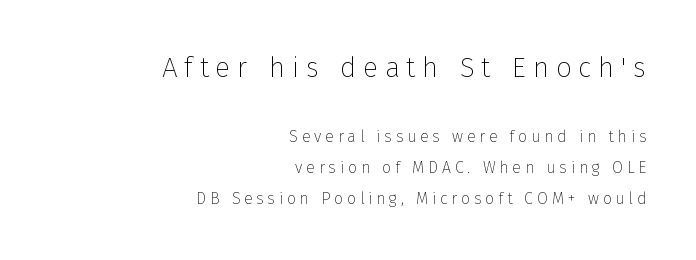
{"serif": "no", "italic": "no", "bold": "no", "weight": "thin", "width": "normal", "stroke_contrast": "low", "x_height": "medium", "monospaced": "no", "underline": "no", "align": "right", "line_spacing": "loose", "line_spacing_ratio": 1.95, "letter_spacing": "wide", "letter_spacing_em": 0.24, "larger_block": "first", "size_ratio": 1.75, "glyph_px": 28}
